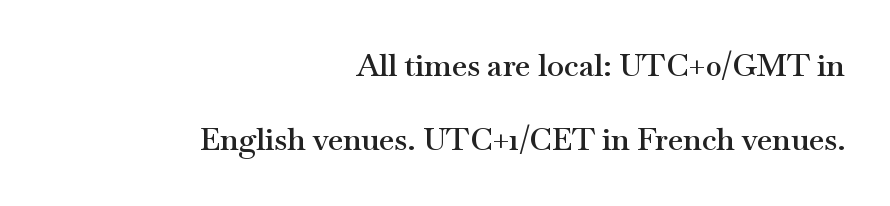
Rows of type keep a wide berth in the vertical direction. The rendering shows small feet on the letterforms — a serif design. Nobody touched the tracking dial on this one. Every letter is mildly thick-stroked: semibold rather than bold. Posture: straight, roman, zero tilt.
